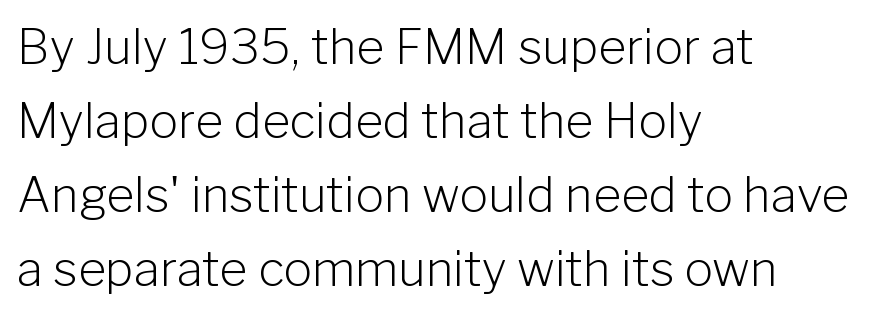
The image shows 48 px light sans-serif type, upright; set left-aligned, normal line spacing (1.54x), normal letter spacing, not underlined; low stroke contrast and a medium x-height.
